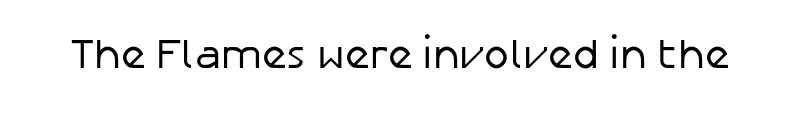
{"serif": "no", "italic": "no", "bold": "no", "weight": "regular", "width": "normal", "stroke_contrast": "low", "x_height": "medium", "monospaced": "no", "underline": "no", "letter_spacing": "normal", "letter_spacing_em": 0.0, "glyph_px": 42}
